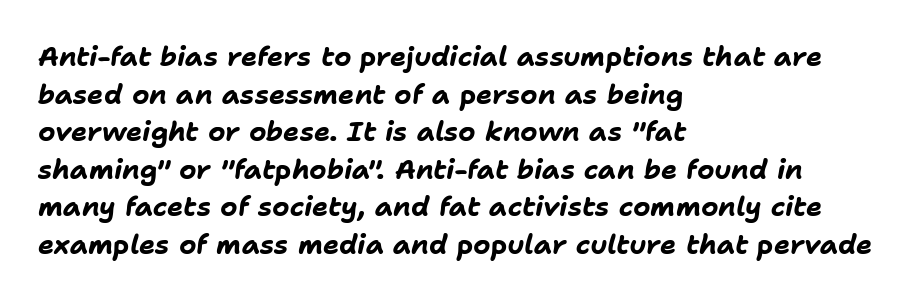
The image shows 27 px bold type, italic (leaning right); set left-aligned, normal line spacing (1.39x), normal letter spacing, not underlined.
